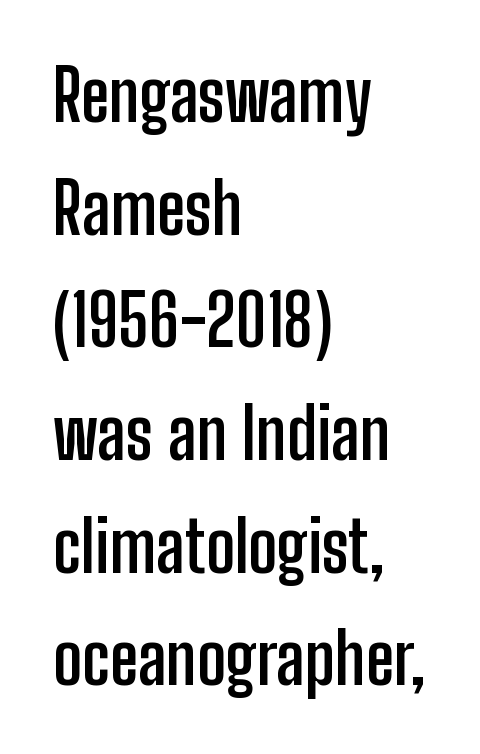
A sans-serif font was chosen for this passage. This rendering features lettering with no underline. Plenty of ink on the page — the face is bold. Regular leading. Which margin do the lines hug? The left one — the right edge is uneven.
